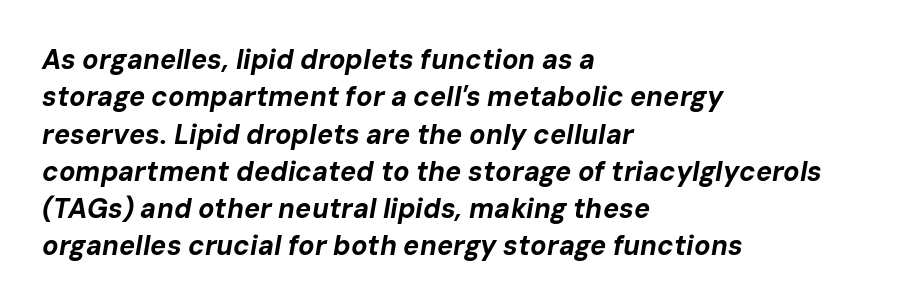
Each new line begins a customary step beneath the previous one. Short and long lines alike share a common starting point at left. Clear beneath every line of the passage. Tall strokes in this sample are angled rather than plumb.
